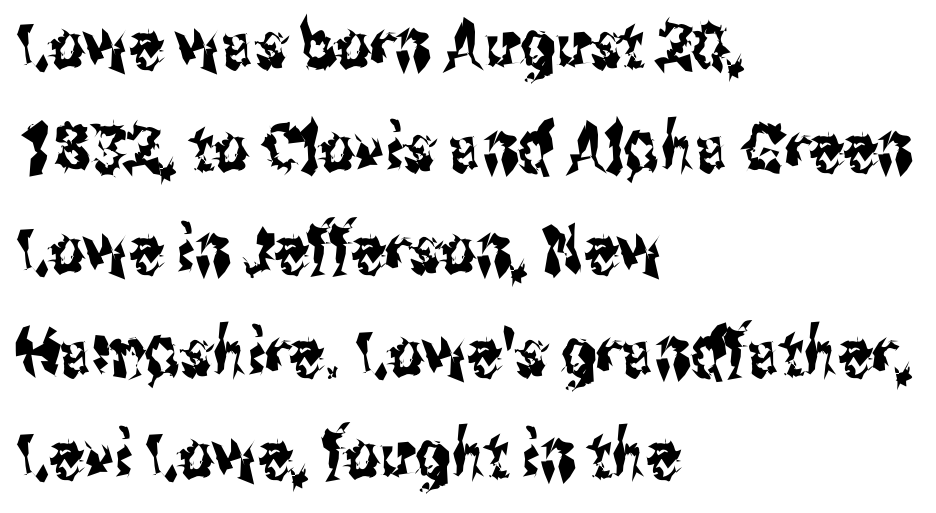
The image shows 67 px condensed sans-serif type, upright; set left-aligned, normal line spacing (1.53x), normal letter spacing, not underlined; medium stroke contrast and a medium x-height.
